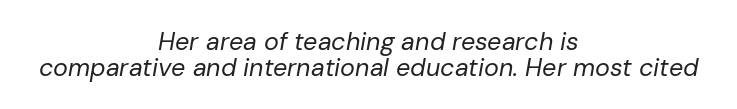
The image shows 25 px text type, italic (leaning right); set centered, tight line spacing (1.03x), normal letter spacing, not underlined.
